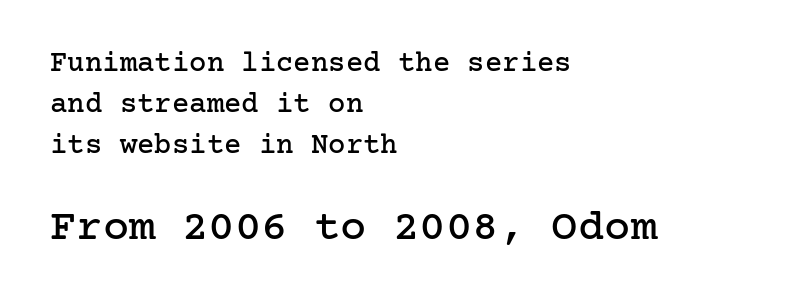
{"serif": "yes", "italic": "no", "width": "normal", "stroke_contrast": "low", "x_height": "medium", "underline": "no", "align": "left", "line_spacing": "normal", "line_spacing_ratio": 1.41, "letter_spacing": "normal", "letter_spacing_em": 0.0, "larger_block": "second", "size_ratio": 1.52, "glyph_px": 44}
